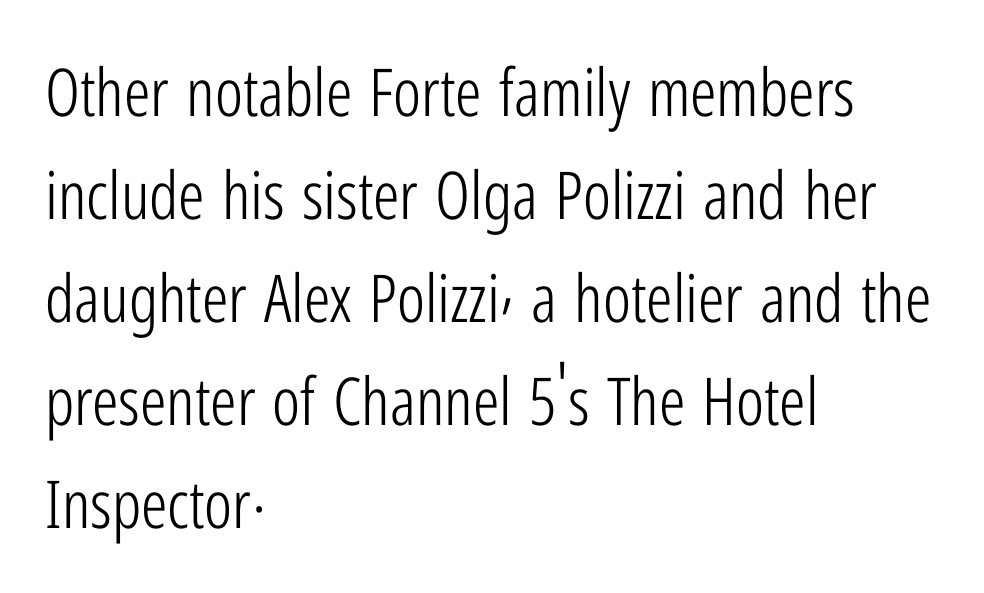
A student would call this left alignment; a typographer would say flush left, rag right. Observe the absence of serifs on each vertical stroke in this sample. Normally led — the rows are evenly, conventionally spaced. Nothing unusual about the tracking: characters are spaced as the font intends. Style check: upright.
